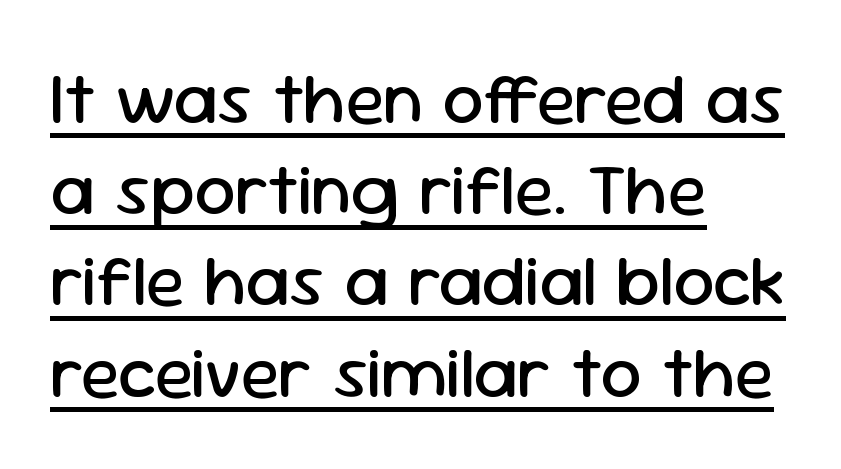
{"serif": "no", "italic": "no", "bold": "no", "weight": "regular", "width": "normal", "stroke_contrast": "low", "x_height": "medium", "monospaced": "no", "underline": "yes", "align": "left", "line_spacing": "normal", "line_spacing_ratio": 1.25, "letter_spacing": "normal", "letter_spacing_em": 0.0, "glyph_px": 73}
